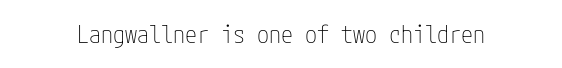
Q: Is the text bold? A: No.
Q: Is the text italic (slanted)? A: No, it is upright.
Q: Is the text underlined? A: No.
Q: Is the spacing between letters normal or unusually wide? A: Normal.
